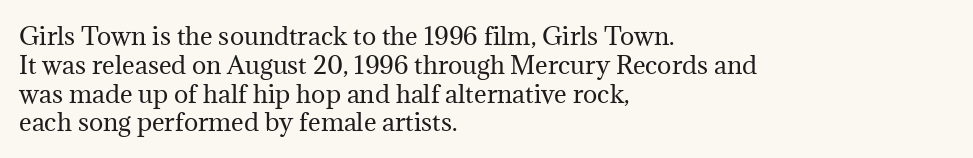
Horizontal alignment here is leftward, the default for most running prose. Is the stroke heavy? The answer is a plain regular-or-lighter. Posture: upright roman. The baseline area is clear. Between one letter and the next there's only the usual sliver of space.
